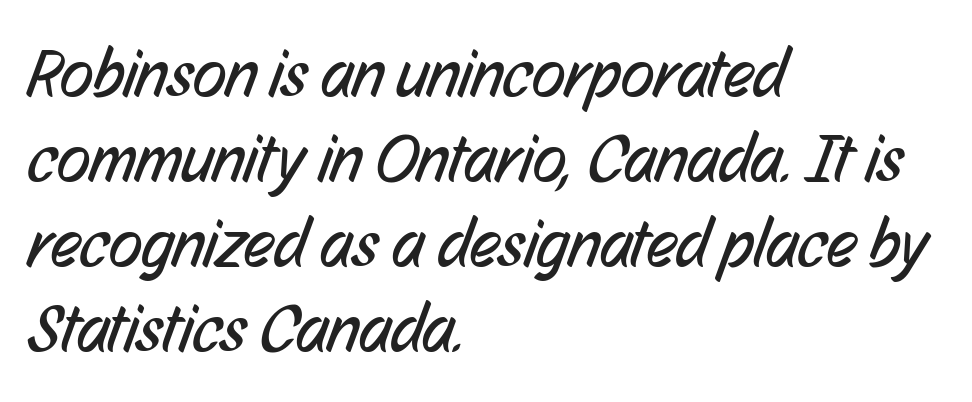
{"serif": "no", "bold": "no", "weight": "regular", "width": "condensed", "stroke_contrast": "low", "x_height": "medium", "monospaced": "no", "underline": "no", "align": "left", "line_spacing_ratio": 1.23, "letter_spacing": "normal", "letter_spacing_em": 0.0, "glyph_px": 69}
